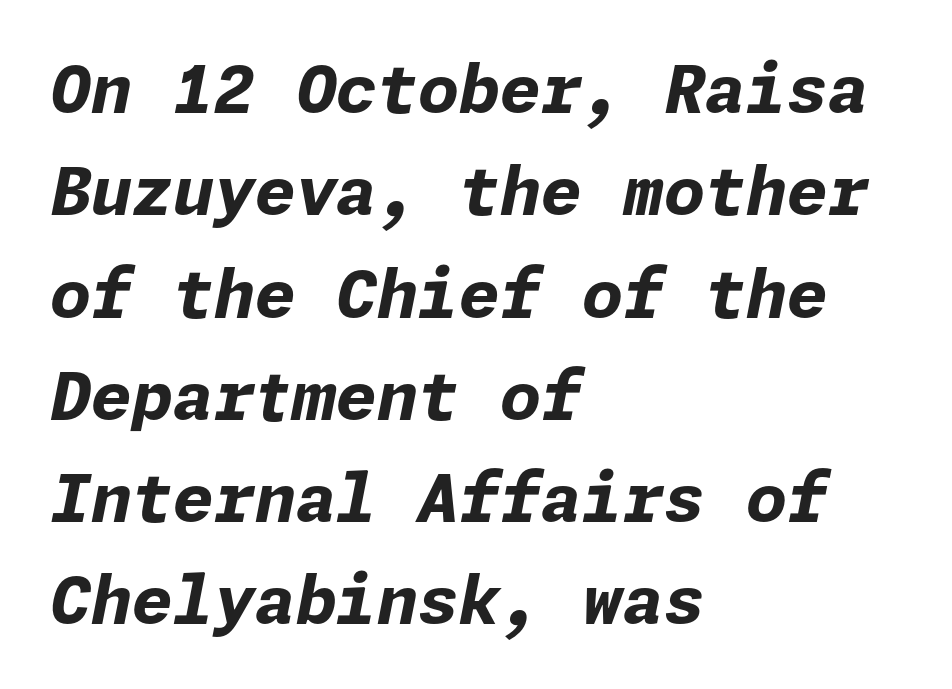
Q: Is the text bold? A: Yes.
Q: Is the text italic (slanted)? A: Yes, it leans right by about 11 degrees.
Q: Is the text underlined? A: No.
Q: How is the paragraph aligned? A: Left-aligned.
Q: Is the spacing between letters normal or unusually wide? A: Normal.
Q: Is the spacing between lines tight, normal or loose? A: Normal.
Q: Width (condensed, normal, or wide)? A: Normal.
Q: Stroke contrast? A: Low.
Q: x-height? A: Medium.
